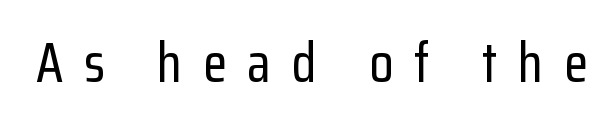
{"serif": "no", "italic": "no", "width": "condensed", "stroke_contrast": "low", "x_height": "medium", "monospaced": "no", "underline": "no", "letter_spacing": "wide", "letter_spacing_em": 0.38, "glyph_px": 55}
